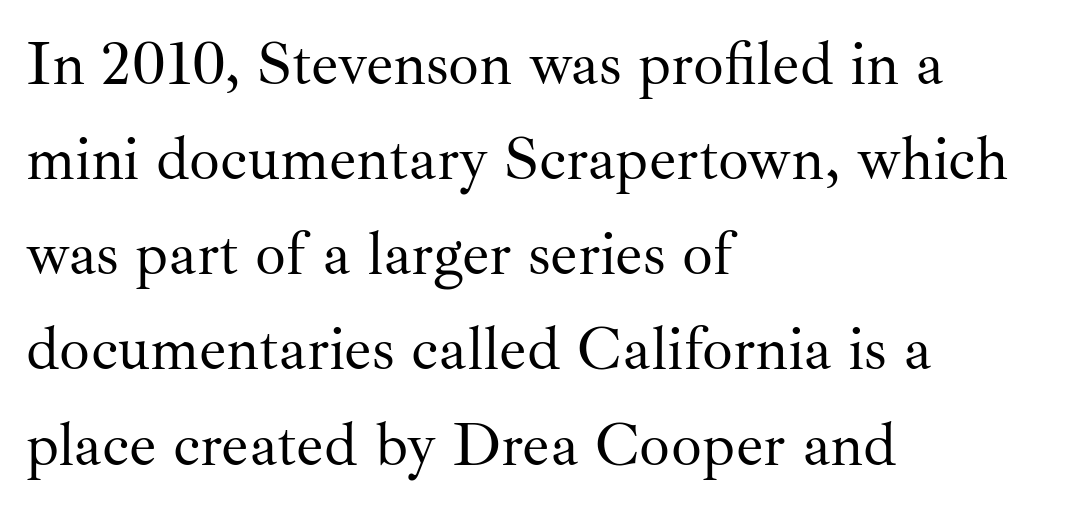
Q: Is the text bold? A: No.
Q: Is the text italic (slanted)? A: No, it is upright.
Q: Is the typeface a serif or a sans-serif typeface? A: Serif.
Q: Is the text underlined? A: No.
Q: How is the paragraph aligned? A: Left-aligned.
Q: Is the spacing between letters normal or unusually wide? A: Normal.
Q: Is the spacing between lines tight, normal or loose? A: Normal.
Q: Width (condensed, normal, or wide)? A: Normal.
Q: Stroke contrast? A: Medium.
Q: x-height? A: Small.
Q: Monospaced? A: No.
